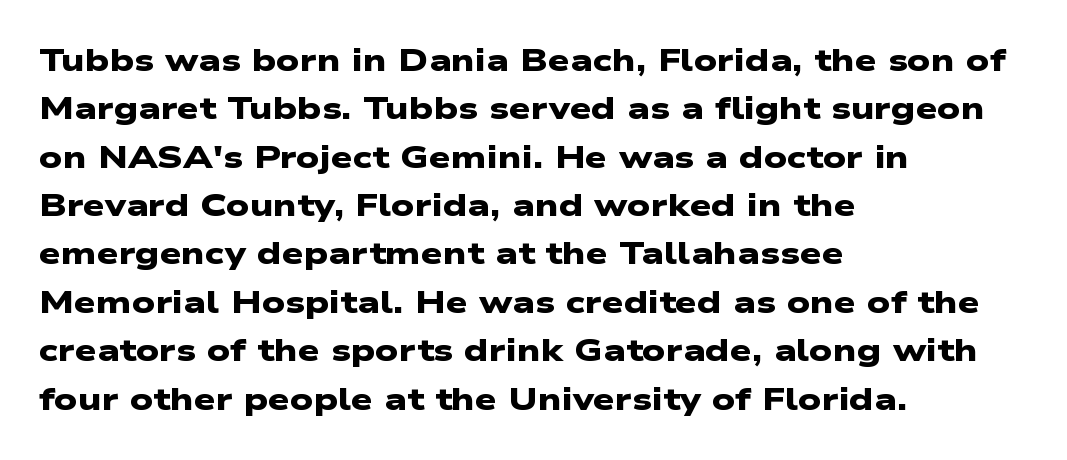
The image shows 31 px heavy, wide sans-serif type; set left-aligned, normal line spacing (1.56x), normal letter spacing, not underlined; low stroke contrast and a medium x-height.
